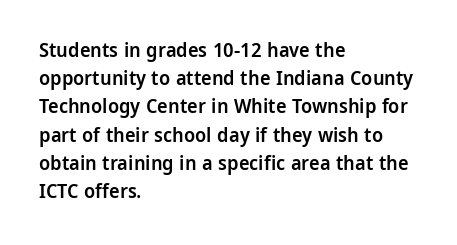
Q: Is the text bold? A: Semi-bold.
Q: Is the text italic (slanted)? A: No, it is upright.
Q: Is the text underlined? A: No.
Q: How is the paragraph aligned? A: Left-aligned.
Q: Is the spacing between letters normal or unusually wide? A: Normal.
Q: Is the spacing between lines tight, normal or loose? A: Normal.
